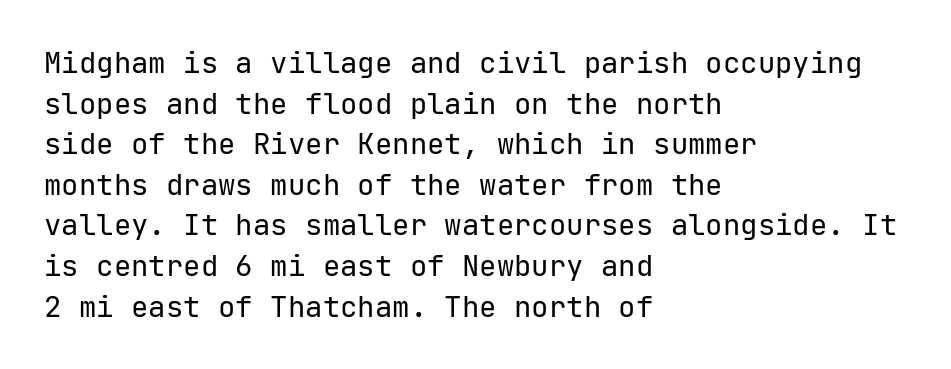
{"serif": "no", "italic": "no", "bold": "no", "weight": "regular", "width": "normal", "stroke_contrast": "low", "x_height": "medium", "monospaced": "yes", "underline": "no", "align": "left", "line_spacing": "normal", "line_spacing_ratio": 1.4, "letter_spacing": "normal", "letter_spacing_em": 0.0, "glyph_px": 29}
